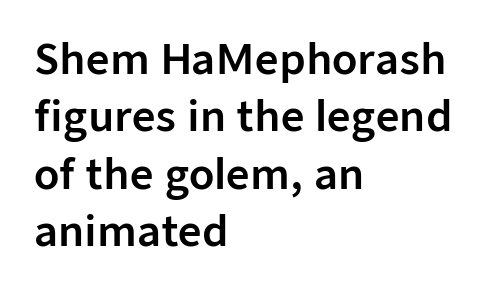
{"serif": "no", "italic": "no", "width": "normal", "stroke_contrast": "low", "x_height": "medium", "monospaced": "no", "underline": "no", "align": "left", "line_spacing": "normal", "line_spacing_ratio": 1.4, "letter_spacing": "normal", "letter_spacing_em": 0.0, "glyph_px": 41}
